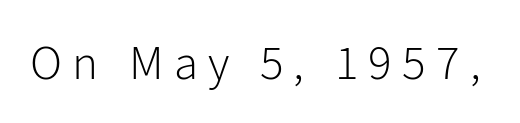
The image shows 49 px light sans-serif type, upright; set unusually wide letter spacing (+0.21 em), not underlined; low stroke contrast and a medium x-height.
